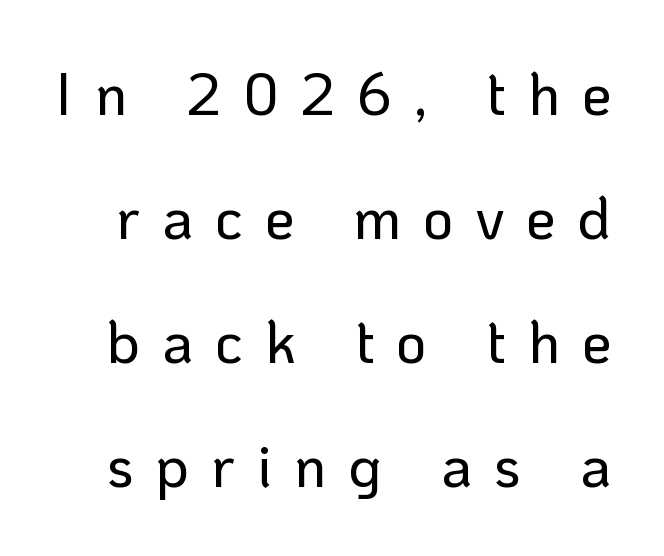
The image shows 59 px sans-serif type, upright; set loose line spacing (2.1x), unusually wide letter spacing (+0.37 em), not underlined; low stroke contrast and a medium x-height.
